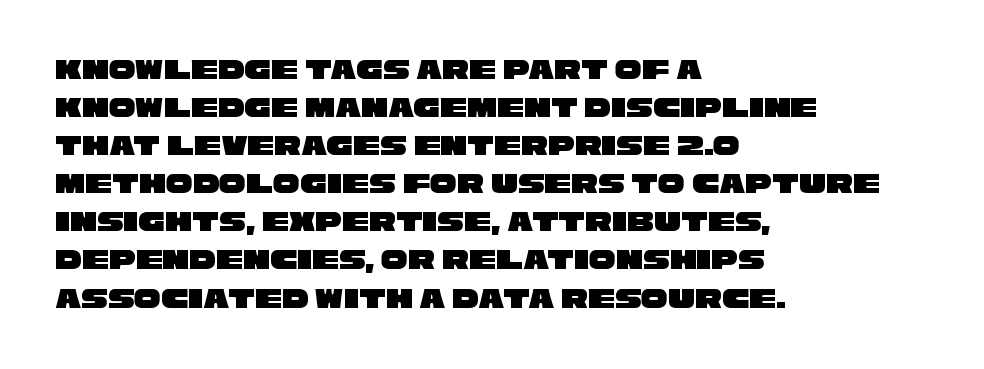
The image shows 30 px wide sans-serif type; set left-aligned, normal line spacing (1.27x), normal letter spacing, not underlined; low stroke contrast and a large x-height.
